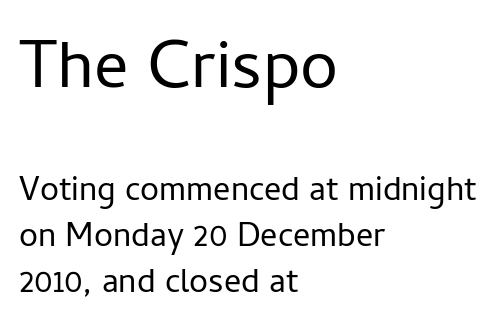
Q: Is the text bold? A: No.
Q: Is the text italic (slanted)? A: No, it is upright.
Q: Is the typeface a serif or a sans-serif typeface? A: Sans-serif.
Q: Is the text underlined? A: No.
Q: How is the paragraph aligned? A: Left-aligned.
Q: Is the spacing between letters normal or unusually wide? A: Normal.
Q: Is the spacing between lines tight, normal or loose? A: Normal.
Q: Which block of text is set in a larger size, the first (top) or the second (bottom)? A: The first (top) one.
Q: Width (condensed, normal, or wide)? A: Normal.
Q: Stroke contrast? A: Low.
Q: x-height? A: Medium.
Q: Monospaced? A: No.
